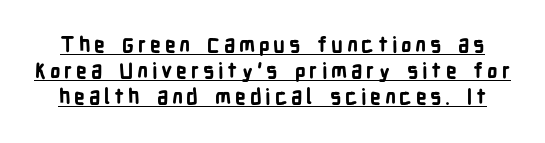
Q: Is the text bold? A: Yes.
Q: Is the text italic (slanted)? A: No, it is upright.
Q: Is the text underlined? A: Yes.
